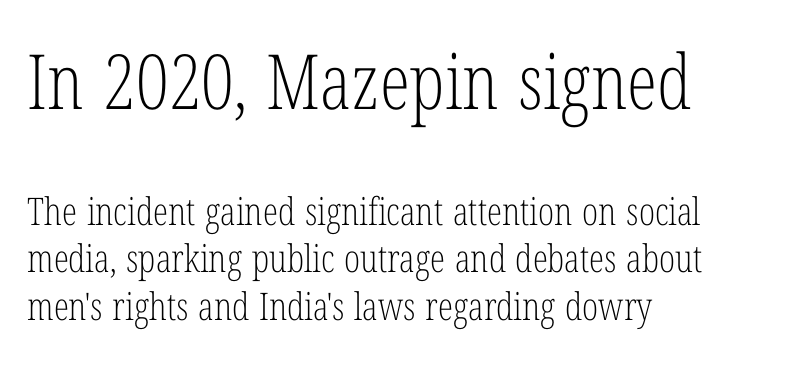
Italic? Not at all — the glyphs are vertical. Examine the stroke ends and you'll spot serifs. Do the characters align in a grid? No, the font is proportional. These two chunks differ in scale, with the top chunk taking the larger measure. You could call the tracking neutral — neither tight nor loose. Line beginnings align vertically; line endings do not.
